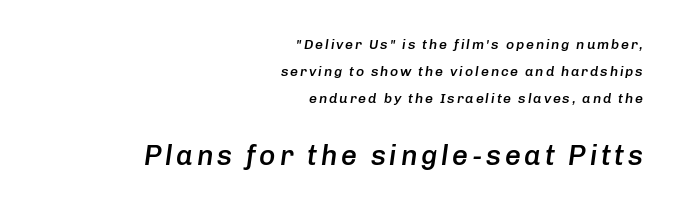
The image shows 28 px semibold type, italic (leaning right); set right-aligned, loose line spacing (1.92x), not underlined; the second (bottom) block is 2.0x larger; low stroke contrast and a medium x-height.
